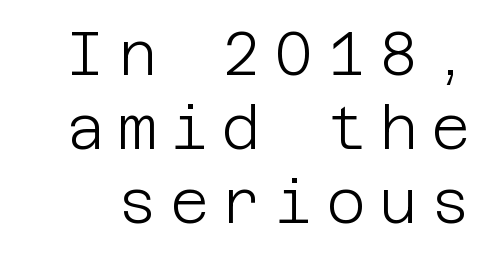
The image shows 60 px light sans-serif type, upright; set line spacing 1.23x, unusually wide letter spacing (+0.22 em), not underlined; low stroke contrast and a large x-height.
